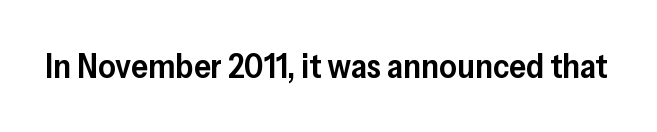
Here the designer chose a conventional face with non-uniform glyph widths. Bold? Not quite — semibold, heavier than regular but stopping short. This sample uses an upright cut, with every glyph sitting square on the baseline. The space beneath each line is pristine and unruled. The face used here is a sans, in the tradition of grotesques and geometrics.
